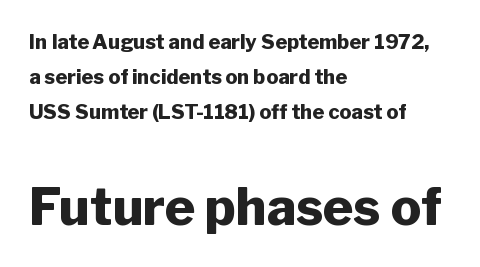
The image shows 51 px heavy sans-serif type, upright; set left-aligned, line spacing 1.75x, normal letter spacing, not underlined; the second (bottom) block is 2.55x larger; low stroke contrast and a medium x-height.
